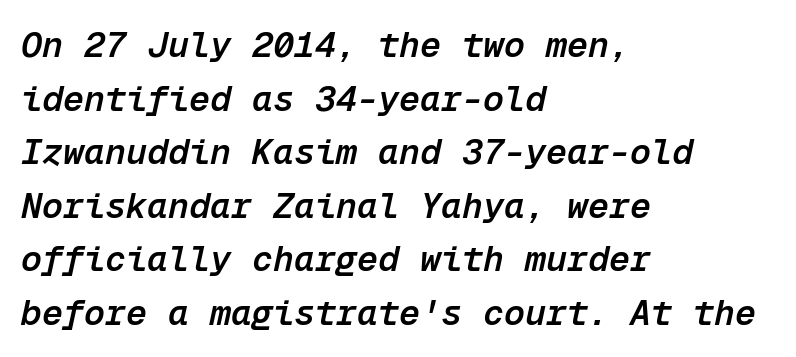
The image shows 35 px semibold type, italic (leaning right), monospaced; set left-aligned, normal line spacing (1.53x), normal letter spacing, not underlined; low stroke contrast and a medium x-height.
